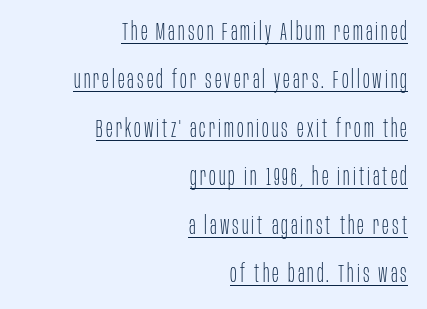
It's the straight-up-and-down kind of type. The typesetter has applied underlining to the passage shown. The lines in this sample share a right terminus and differ only in where they begin. The weight would be labelled regular, book, light, or lighter still.
